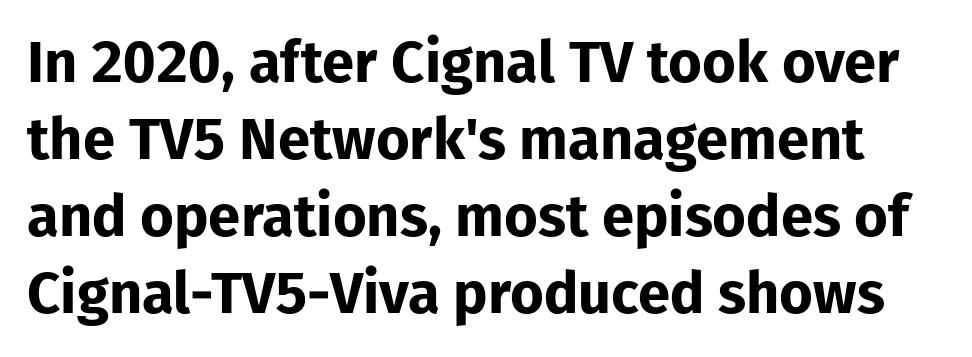
{"serif": "no", "italic": "no", "bold": "yes", "weight": "bold", "width": "normal", "stroke_contrast": "low", "x_height": "medium", "monospaced": "no", "underline": "no", "line_spacing": "normal", "line_spacing_ratio": 1.33, "letter_spacing": "normal", "letter_spacing_em": 0.0, "glyph_px": 58}
